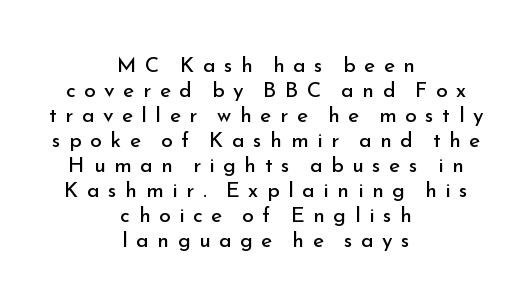
Q: Is the text bold? A: No.
Q: Is the text italic (slanted)? A: No, it is upright.
Q: Is the text underlined? A: No.
Q: How is the paragraph aligned? A: Centered.
Q: Is the spacing between letters normal or unusually wide? A: Unusually wide.
